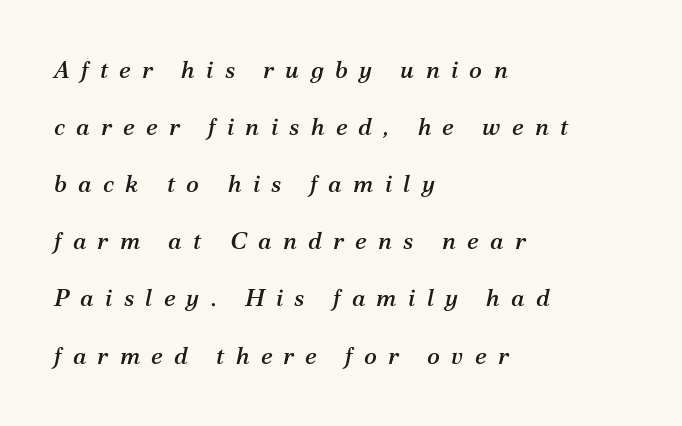
The image shows 24 px text type, italic (leaning right); set left-aligned, loose line spacing (2.38x), unusually wide letter spacing (+0.47 em), not underlined.
